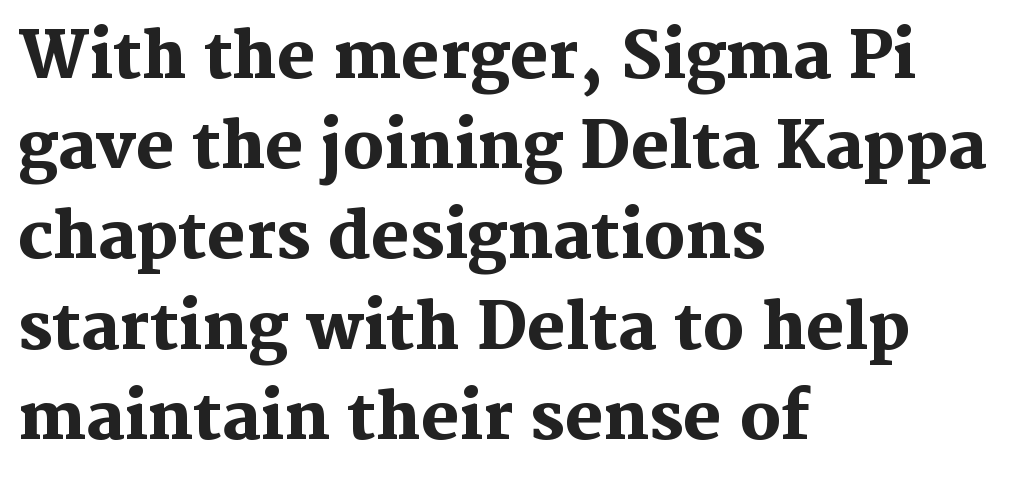
The image shows 64 px heavy serif type, upright; set left-aligned, normal line spacing (1.41x), normal letter spacing, not underlined; medium stroke contrast and a medium x-height.
